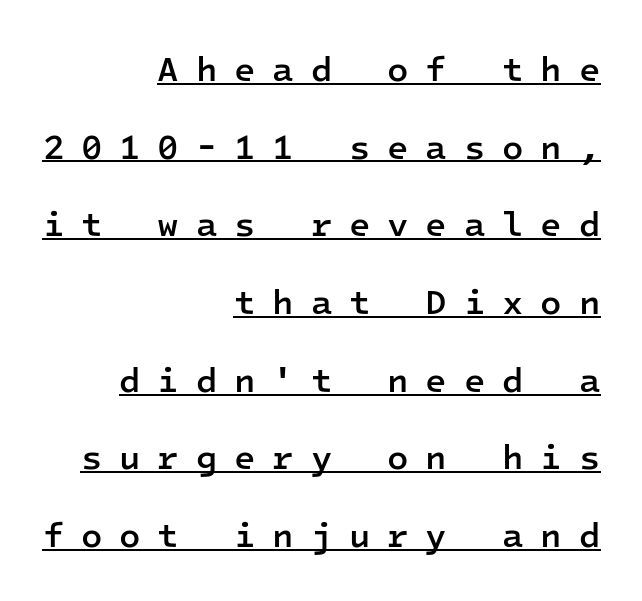
{"serif": "no", "italic": "no", "bold": "semi", "weight": "semibold", "width": "normal", "stroke_contrast": "low", "x_height": "medium", "monospaced": "yes", "underline": "yes", "align": "right", "line_spacing": "loose", "line_spacing_ratio": 2.22, "letter_spacing": "wide", "letter_spacing_em": 0.48, "glyph_px": 35}
